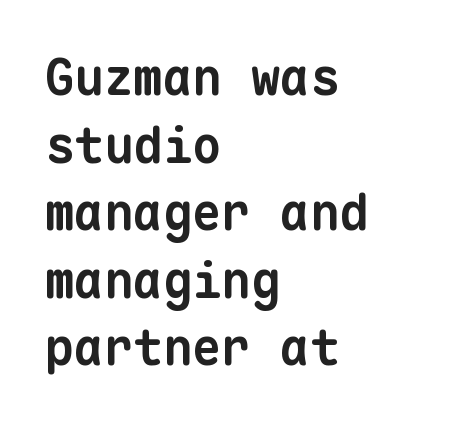
Q: Is the text bold? A: Yes.
Q: Is the typeface a serif or a sans-serif typeface? A: Sans-serif.
Q: Is the text underlined? A: No.
Q: How is the paragraph aligned? A: Left-aligned.
Q: Is the spacing between letters normal or unusually wide? A: Normal.
Q: Is the spacing between lines tight, normal or loose? A: Normal.
Q: Width (condensed, normal, or wide)? A: Normal.
Q: Stroke contrast? A: Low.
Q: x-height? A: Medium.
Q: Monospaced? A: Yes.
